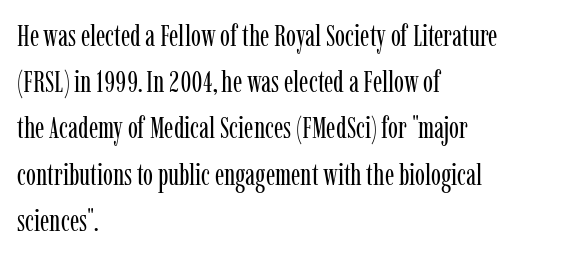
The gap between lines stays unmarked. What kind of face is this? One with serifs. Characters follow at the spacing the type designer built in. This is roman type, the default non-slanted kind.
